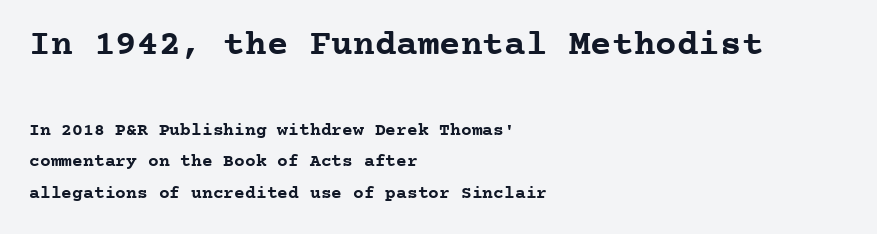
{"serif": "yes", "italic": "no", "bold": "yes", "weight": "semibold", "width": "normal", "stroke_contrast": "low", "x_height": "medium", "monospaced": "yes", "underline": "no", "align": "left", "line_spacing_ratio": 1.77, "letter_spacing": "normal", "letter_spacing_em": 0.0, "larger_block": "first", "size_ratio": 2.0, "glyph_px": 36}
